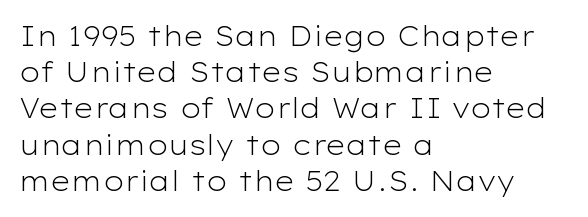
The strokes carry an ordinary text weight at most. Teacher's note: observe the even left margin — that is flush-left alignment. The lines sit at an ordinary, default distance from one another. Does extra space separate the letters? No, they use regular spacing. Posture: vertical. The specimen omits any rule beneath the text block's lines.
